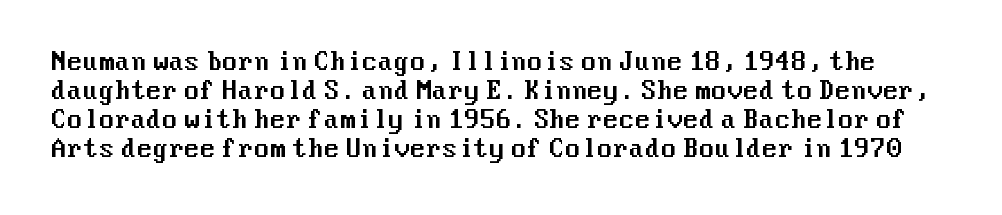
{"italic": "no", "underline": "no", "line_spacing": "normal", "line_spacing_ratio": 1.26, "letter_spacing": "normal", "letter_spacing_em": 0.0, "glyph_px": 23}
